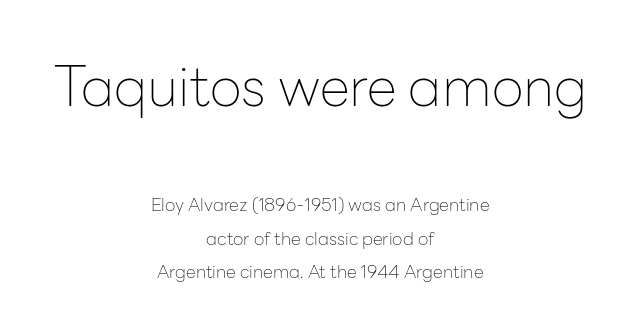
The image shows 55 px thin sans-serif type, upright; set centered, line spacing 1.87x, normal letter spacing, not underlined; the first (top) block is 3.06x larger; low stroke contrast and a medium x-height.
